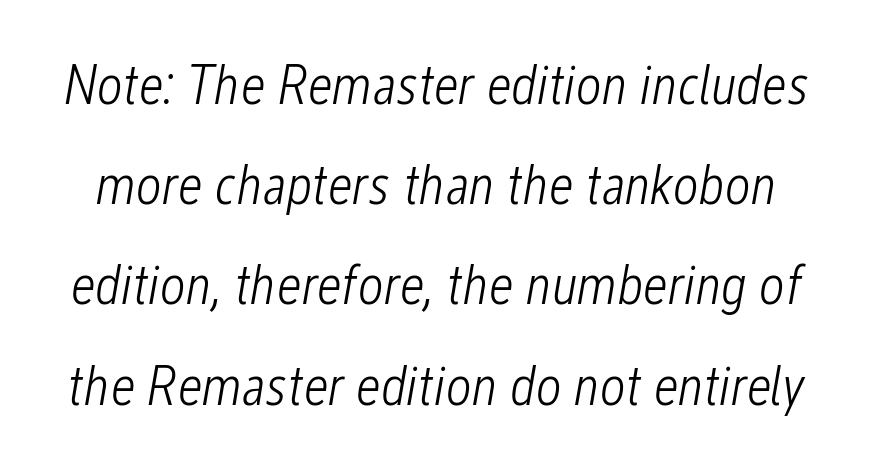
The image shows 56 px light, condensed type, italic (leaning right); set line spacing 1.79x, normal letter spacing, not underlined; low stroke contrast and a medium x-height.
